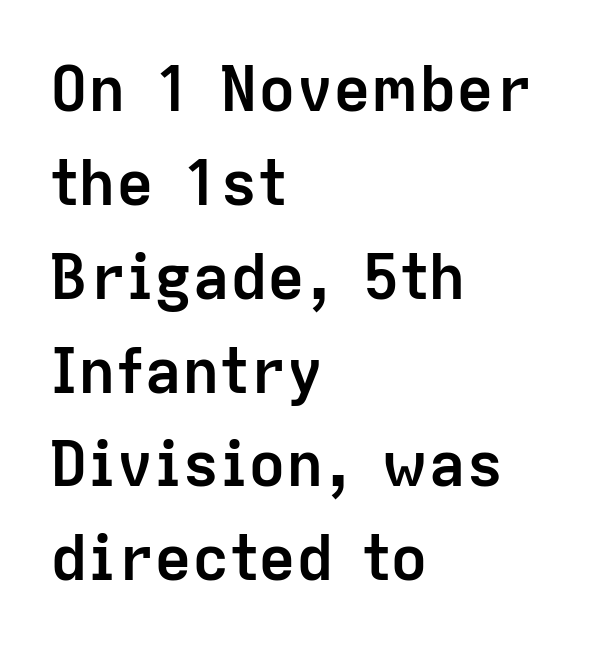
The image shows 63 px semibold sans-serif type, upright; set left-aligned, normal line spacing (1.49x), normal letter spacing, not underlined; low stroke contrast and a medium x-height.
